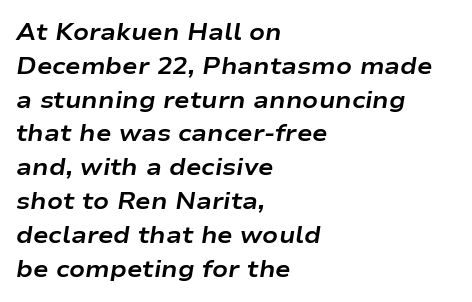
{"italic": "yes", "lean": "right", "slant_degrees": 9, "bold": "yes", "underline": "no", "align": "left", "line_spacing": "normal", "line_spacing_ratio": 1.47, "letter_spacing": "normal", "letter_spacing_em": 0.0, "glyph_px": 23}
